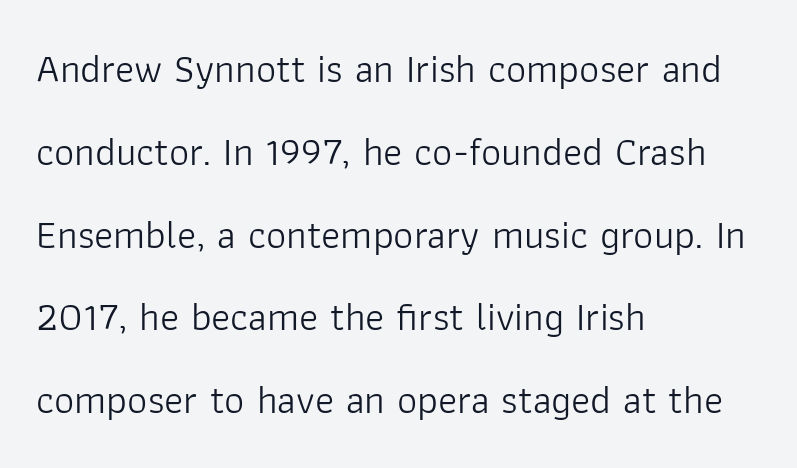
Q: Is the text bold? A: No.
Q: Is the text italic (slanted)? A: No, it is upright.
Q: Is the typeface a serif or a sans-serif typeface? A: Sans-serif.
Q: Is the text underlined? A: No.
Q: How is the paragraph aligned? A: Left-aligned.
Q: Is the spacing between letters normal or unusually wide? A: Normal.
Q: Is the spacing between lines tight, normal or loose? A: Loose.
Q: Width (condensed, normal, or wide)? A: Normal.
Q: Stroke contrast? A: Low.
Q: x-height? A: Medium.
Q: Monospaced? A: No.
